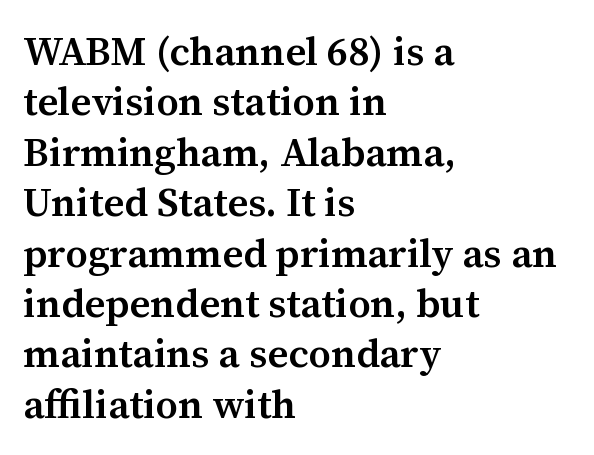
The image shows 40 px semibold serif type, upright; set left-aligned, normal line spacing (1.26x), normal letter spacing, not underlined; medium stroke contrast and a medium x-height.
